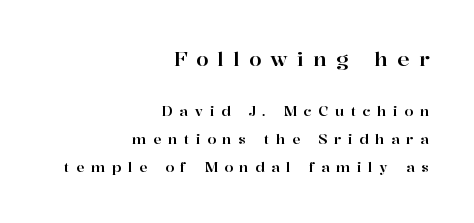
Q: Is the text italic (slanted)? A: No, it is upright.
Q: Is the text underlined? A: No.
Q: How is the paragraph aligned? A: Right-aligned.
Q: Is the spacing between letters normal or unusually wide? A: Unusually wide.
Q: Is the spacing between lines tight, normal or loose? A: Loose.
Q: Which block of text is set in a larger size, the first (top) or the second (bottom)? A: The first (top) one.
